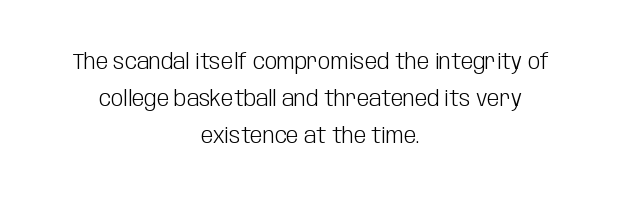
Nothing unusual about the tracking: characters are spaced as the font intends. The zone under the glyphs is completely vacant. Weight class: somewhere from thin through regular. These lines are centered, leaving both edges ragged.
